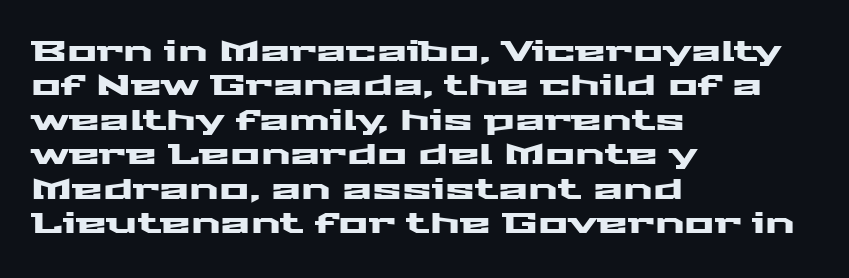
Q: Is the text italic (slanted)? A: No, it is upright.
Q: Is the typeface a serif or a sans-serif typeface? A: Sans-serif.
Q: Is the text underlined? A: No.
Q: How is the paragraph aligned? A: Left-aligned.
Q: Is the spacing between letters normal or unusually wide? A: Normal.
Q: Width (condensed, normal, or wide)? A: Wide.
Q: Stroke contrast? A: Medium.
Q: x-height? A: Medium.
Q: Monospaced? A: No.
